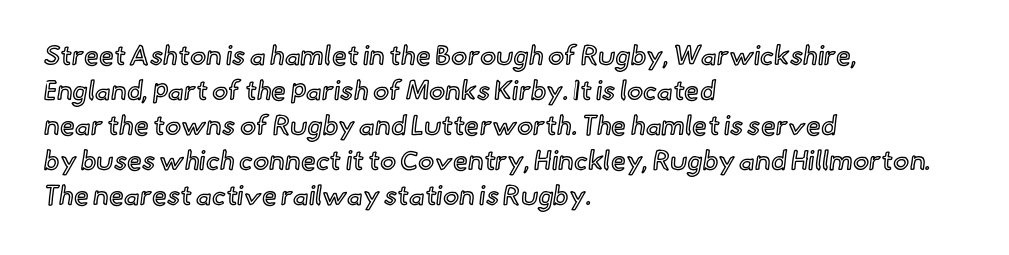
In CSS terms this would be text-align: left. The strip under each line holds only bare page. Each word holds together tightly as a unit, with standard inter-letter gaps. These lines sit exactly where default settings would place them.
